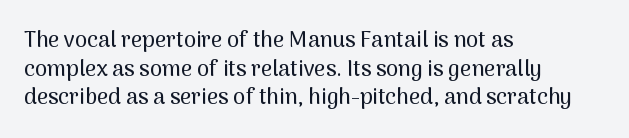
{"italic": "no", "underline": "no", "align": "left", "line_spacing": "normal", "line_spacing_ratio": 1.3, "letter_spacing": "normal", "letter_spacing_em": 0.0, "glyph_px": 22}
